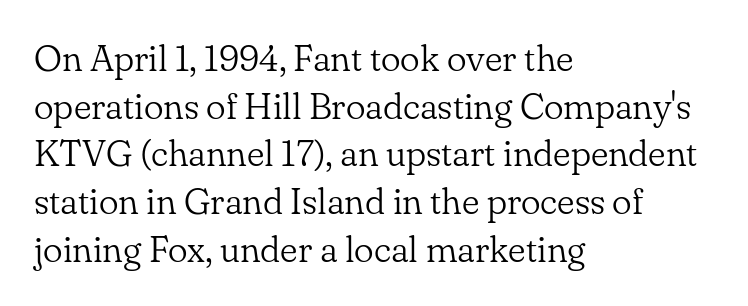
Nothing unusual about the tracking: characters are spaced as the font intends. Descenders hang freely into open space. This reads as an unemphasized weight, regular at the heaviest. Designer's note — italics off, roman on. Is this a sans? No — the strokes have serifs.
